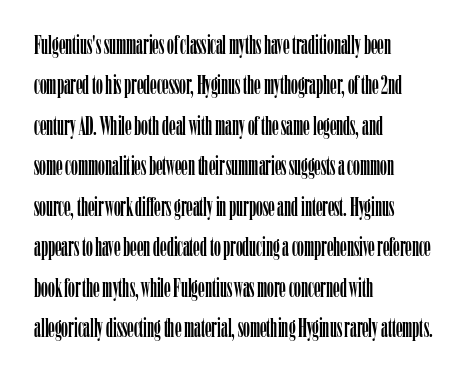
The image shows 27 px text type, upright; set left-aligned, normal line spacing (1.5x), normal letter spacing, not underlined.
